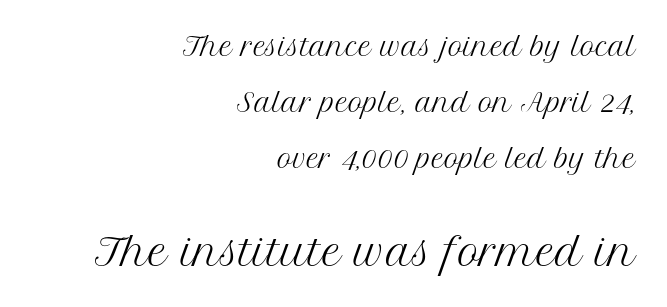
The image shows 37 px regular-weight serif type; set right-aligned, loose line spacing (2.24x), normal letter spacing, not underlined; the second (bottom) block is 1.48x larger; medium stroke contrast and a medium x-height.
